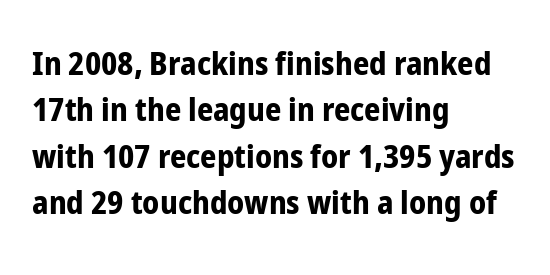
All the whitespace from short lines collects on the right. Unmarked baselines from the first word to the last. Do the characters align in a grid? No, the font is proportional. You could call the tracking neutral — neither tight nor loose. Weight: bold. The line-height multiplier appears to be the usual default.
